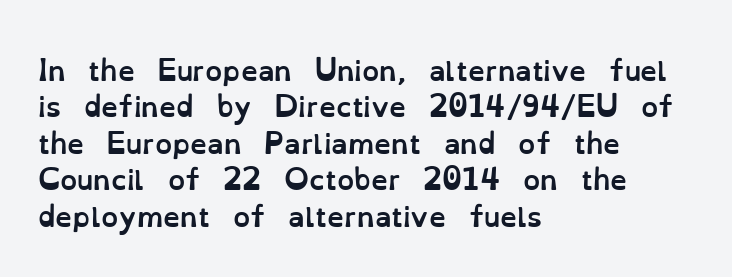
Q: Is the text bold? A: Yes.
Q: Is the text italic (slanted)? A: No, it is upright.
Q: Is the text underlined? A: No.
Q: How is the paragraph aligned? A: Left-aligned.
Q: Is the spacing between letters normal or unusually wide? A: Normal.
Q: Is the spacing between lines tight, normal or loose? A: Normal.
